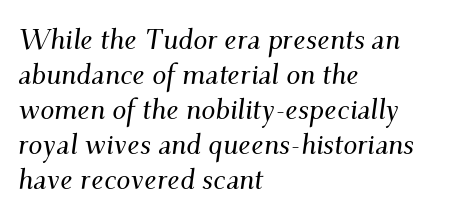
The leading is moderate, giving the passage an even texture. A clean baseline with only descenders dipping below it. Standard letterfit; no display-style spreading of the glyphs. The font family rendered here belongs to the serif group. The rendering uses natural spacing where letterforms have individual widths. Designer's note — italics engaged.
